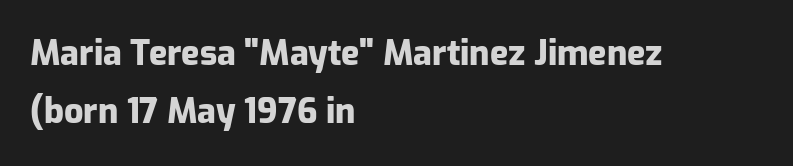
Q: Is the text bold? A: Yes.
Q: Is the text italic (slanted)? A: No, it is upright.
Q: Is the typeface a serif or a sans-serif typeface? A: Sans-serif.
Q: Is the text underlined? A: No.
Q: How is the paragraph aligned? A: Left-aligned.
Q: Is the spacing between letters normal or unusually wide? A: Normal.
Q: Width (condensed, normal, or wide)? A: Normal.
Q: Stroke contrast? A: Low.
Q: x-height? A: Medium.
Q: Monospaced? A: No.
